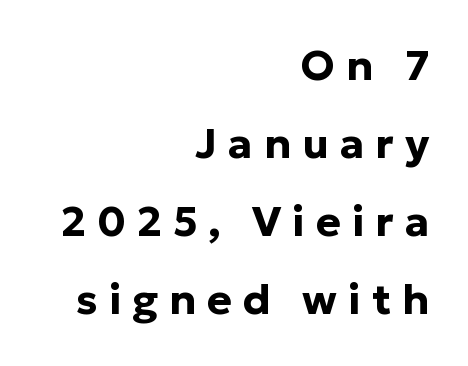
The image shows 42 px bold sans-serif type, upright; set right-aligned, line spacing 1.86x, unusually wide letter spacing (+0.26 em), not underlined; low stroke contrast and a medium x-height.
